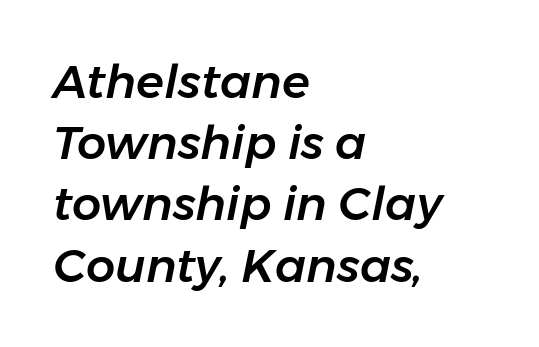
Here the designer chose a conventional face with non-uniform glyph widths. Successive baselines arrive at the customary interval. These lines were composed using italics. Standard letterfit; no display-style spreading of the glyphs. Reading down the block, your eye returns to a fixed left position each line.
